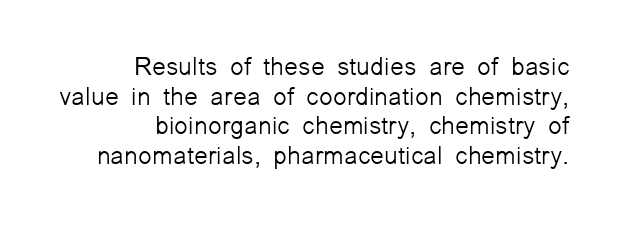
Students, note that the glyphs here touch the page at normal intervals. A roman cut, with each character standing at attention. The specimen omits any rule beneath the text block's lines. Casual observation: everything's shoved over to the right. Stems and bowls with no extra thickness — not bold.
